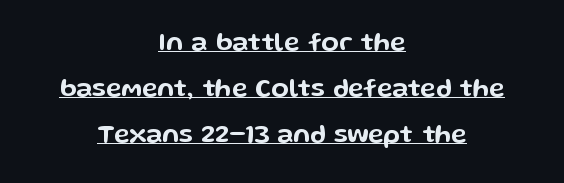
The image shows 26 px text type, upright; set centered, line spacing 1.77x, normal letter spacing, underlined.
